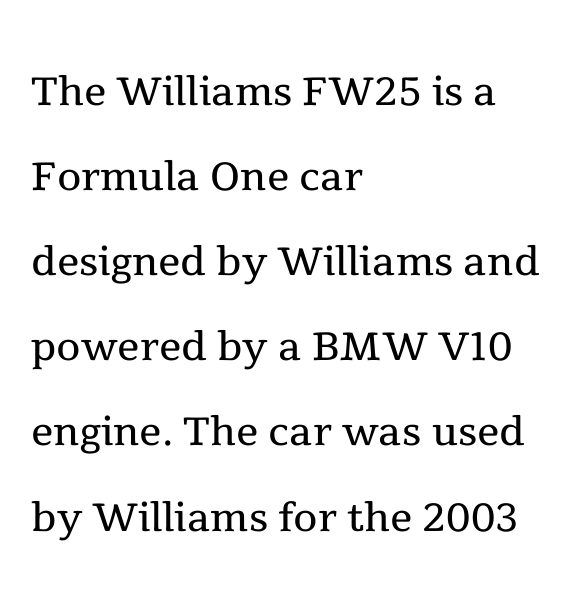
The image shows 56 px regular-weight serif type, upright; set left-aligned, normal line spacing (1.52x), normal letter spacing, not underlined; a medium x-height.
